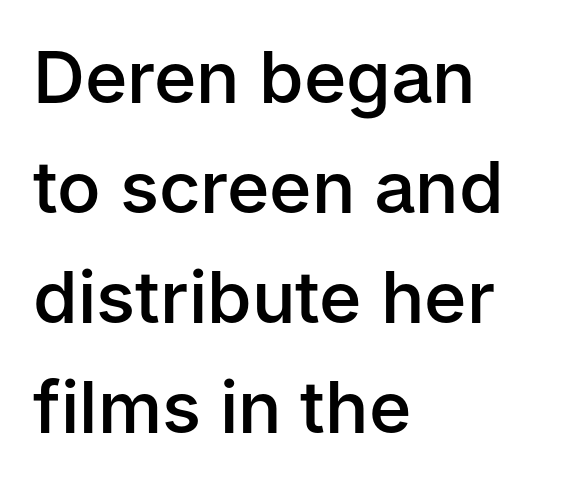
Q: Is the text bold? A: Semi-bold.
Q: Is the text italic (slanted)? A: No, it is upright.
Q: Is the typeface a serif or a sans-serif typeface? A: Sans-serif.
Q: Is the text underlined? A: No.
Q: How is the paragraph aligned? A: Left-aligned.
Q: Is the spacing between letters normal or unusually wide? A: Normal.
Q: Is the spacing between lines tight, normal or loose? A: Normal.
Q: Width (condensed, normal, or wide)? A: Normal.
Q: Stroke contrast? A: Low.
Q: x-height? A: Medium.
Q: Monospaced? A: No.
